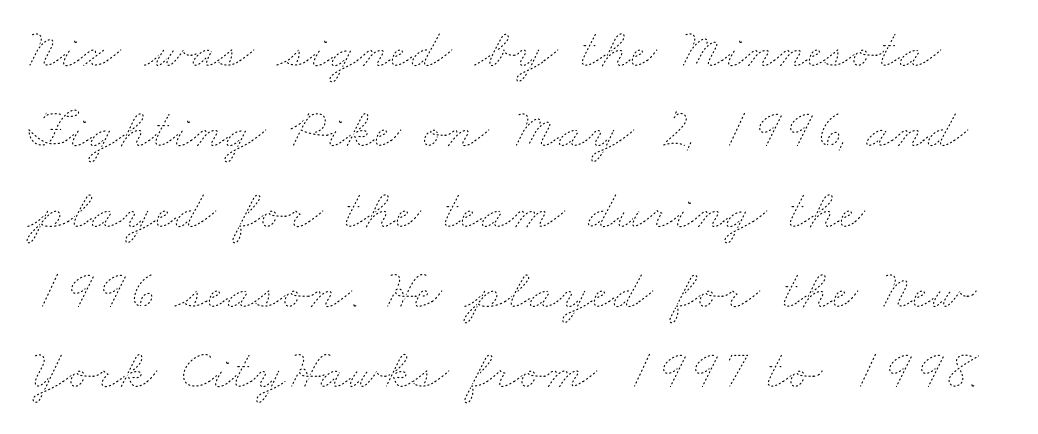
The image shows 57 px thin, wide type; set left-aligned, normal line spacing (1.41x), normal letter spacing, not underlined; low stroke contrast and a small x-height.
